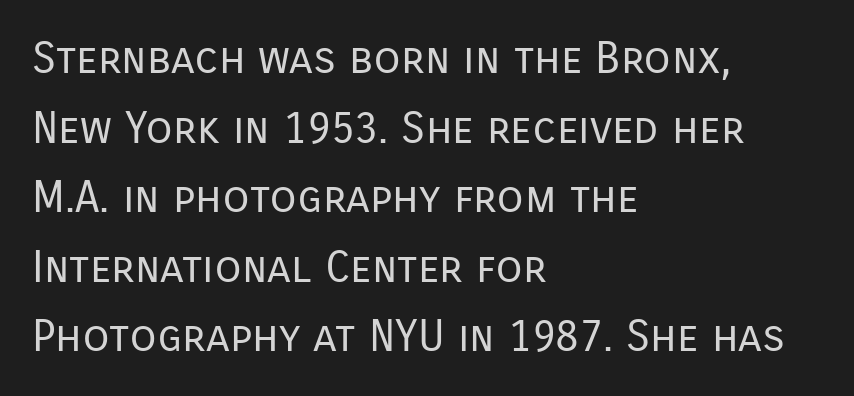
It's the straight-up-and-down kind of type. Examine the stroke ends and you'll find no serifs. Just letters on the line, the space beneath them empty. These lines keep a tight, regular rhythm from letter to letter.
